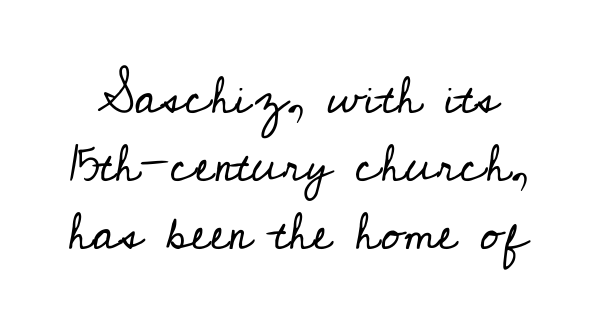
Q: Is the text bold? A: No.
Q: Is the text italic (slanted)? A: Yes.
Q: Is the typeface a serif or a sans-serif typeface? A: Serif.
Q: Is the text underlined? A: No.
Q: Is the spacing between letters normal or unusually wide? A: Normal.
Q: Is the spacing between lines tight, normal or loose? A: Normal.
Q: Width (condensed, normal, or wide)? A: Normal.
Q: Stroke contrast? A: Low.
Q: x-height? A: Small.
Q: Monospaced? A: No.
